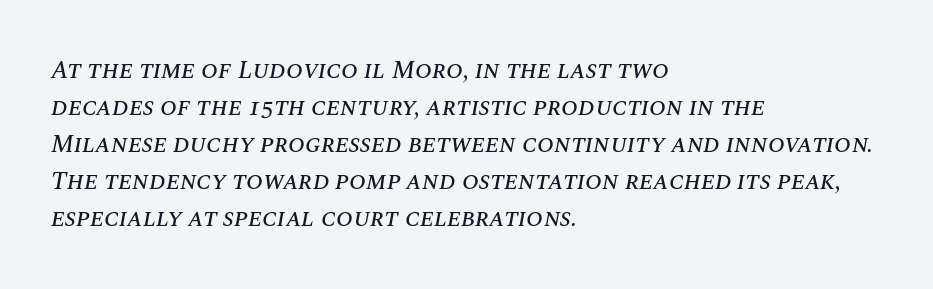
Q: Is the text italic (slanted)? A: Yes, it leans right by about 10 degrees.
Q: Is the text underlined? A: No.
Q: How is the paragraph aligned? A: Left-aligned.
Q: Is the spacing between letters normal or unusually wide? A: Normal.
Q: Is the spacing between lines tight, normal or loose? A: Normal.
